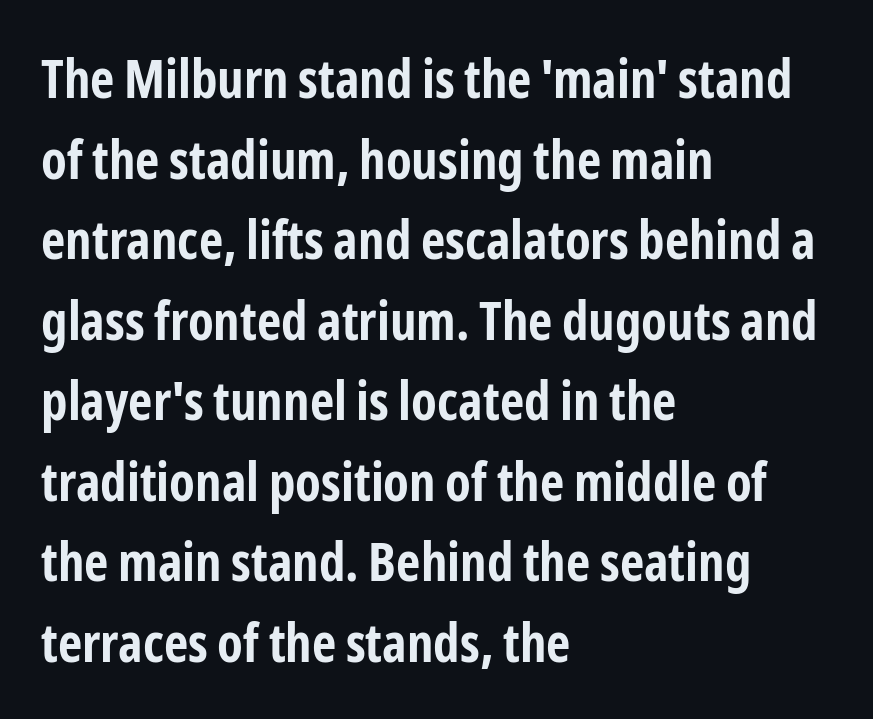
The compositor pushed each line to the left boundary. The lettering stays uniformly vertical, giving the passage a roman look. Decoration check: the copy has no underline. In terms of letterspacing, this is plain default setting.
